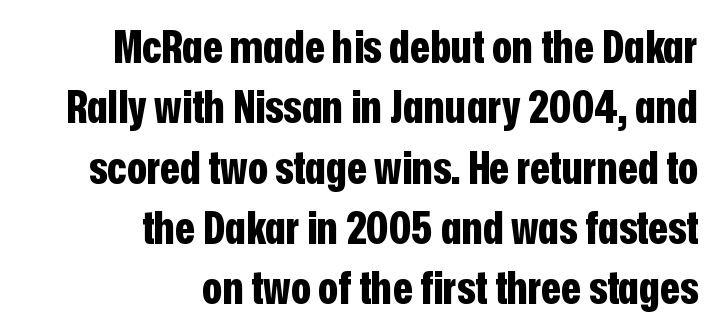
Q: Is the text bold? A: Yes.
Q: Is the text italic (slanted)? A: No, it is upright.
Q: Is the typeface a serif or a sans-serif typeface? A: Sans-serif.
Q: Is the text underlined? A: No.
Q: How is the paragraph aligned? A: Right-aligned.
Q: Is the spacing between letters normal or unusually wide? A: Normal.
Q: Is the spacing between lines tight, normal or loose? A: Normal.
Q: Width (condensed, normal, or wide)? A: Condensed.
Q: Stroke contrast? A: Low.
Q: x-height? A: Medium.
Q: Monospaced? A: No.
